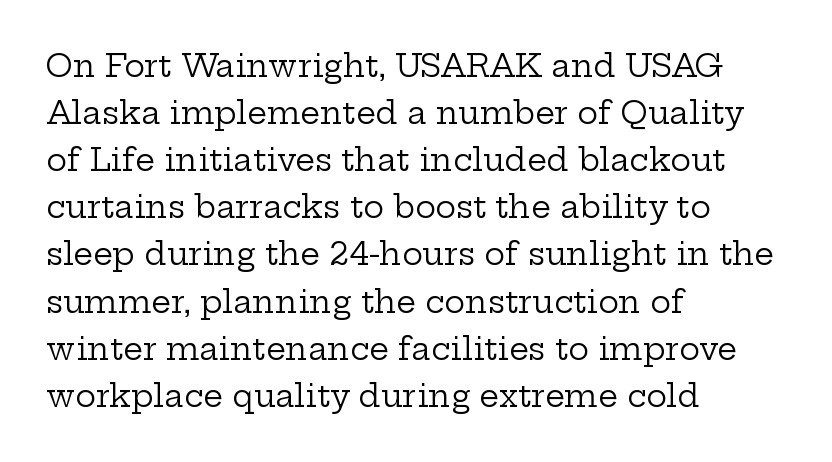
What kind of face is this? One with serifs. Compared with a typical body face, this is equally light or lighter still. Proportional: the letters do not fall into vertical columns. The passage shown stacks its lines at a standard gap. In CSS terms this would be text-align: left.
